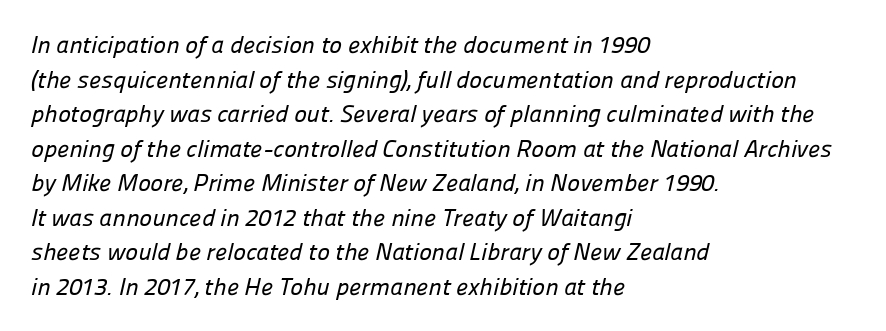
Q: Is the text underlined? A: No.
Q: How is the paragraph aligned? A: Left-aligned.
Q: Is the spacing between letters normal or unusually wide? A: Normal.
Q: Is the spacing between lines tight, normal or loose? A: Normal.
